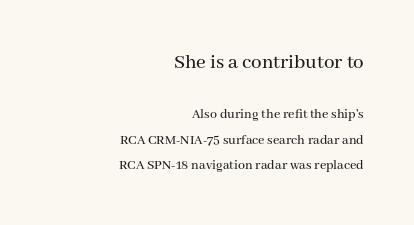
{"italic": "no", "underline": "no", "align": "right", "line_spacing_ratio": 1.85, "letter_spacing": "normal", "letter_spacing_em": 0.0, "larger_block": "first", "size_ratio": 1.5, "glyph_px": 21}
